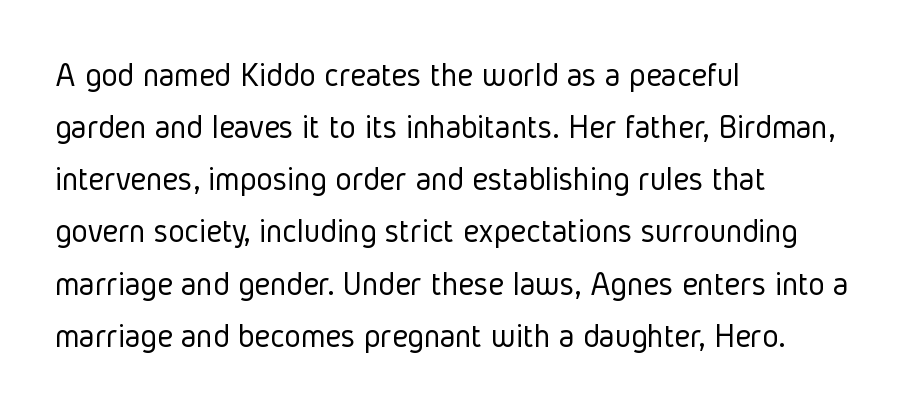
No extra ink here — the face is not bold. These lines keep a tight, regular rhythm from letter to letter. This is roman type, the default non-slanted kind. The leading is moderate, giving the passage an even texture. A typesetter would label this face a sans.
